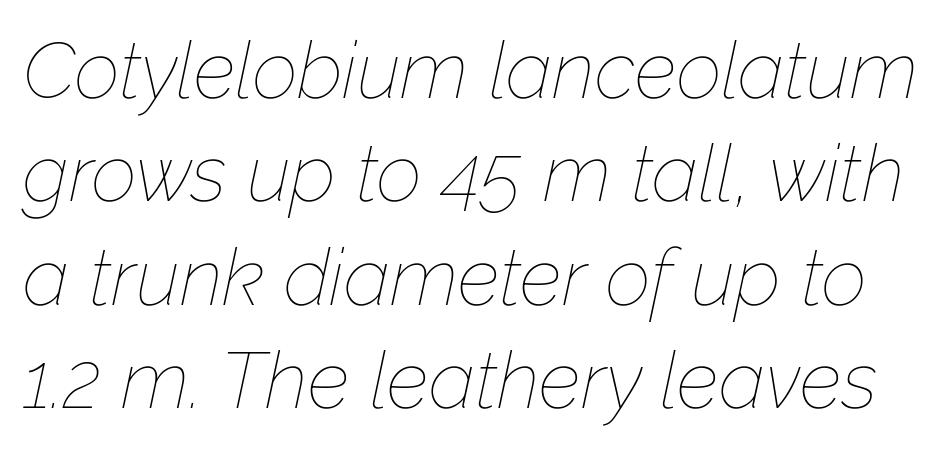
Q: Is the text bold? A: No.
Q: Is the text italic (slanted)? A: Yes, it leans right by about 12 degrees.
Q: Is the text underlined? A: No.
Q: Is the spacing between letters normal or unusually wide? A: Normal.
Q: Is the spacing between lines tight, normal or loose? A: Normal.
Q: Width (condensed, normal, or wide)? A: Normal.
Q: Stroke contrast? A: Low.
Q: x-height? A: Medium.
Q: Monospaced? A: No.
